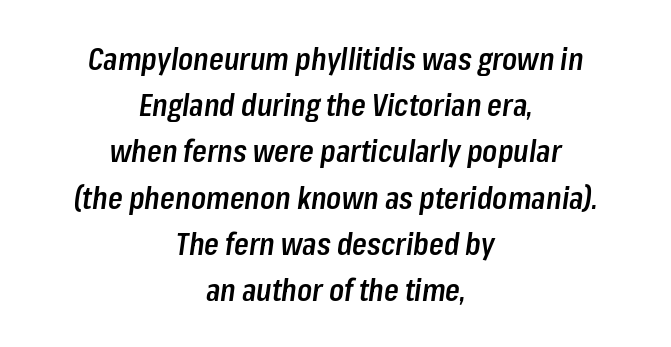
The image shows 30 px semibold, condensed type, italic (leaning right); set centered, normal line spacing (1.54x), normal letter spacing, not underlined; low stroke contrast and a medium x-height.
